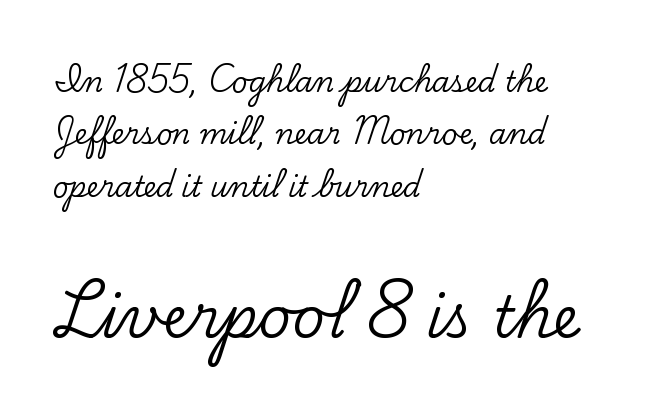
Q: Is the text italic (slanted)? A: Yes.
Q: Is the typeface a serif or a sans-serif typeface? A: Serif.
Q: Is the text underlined? A: No.
Q: How is the paragraph aligned? A: Left-aligned.
Q: Is the spacing between letters normal or unusually wide? A: Normal.
Q: Which block of text is set in a larger size, the first (top) or the second (bottom)? A: The second (bottom) one.
Q: Width (condensed, normal, or wide)? A: Normal.
Q: Stroke contrast? A: Low.
Q: x-height? A: Small.
Q: Monospaced? A: No.
